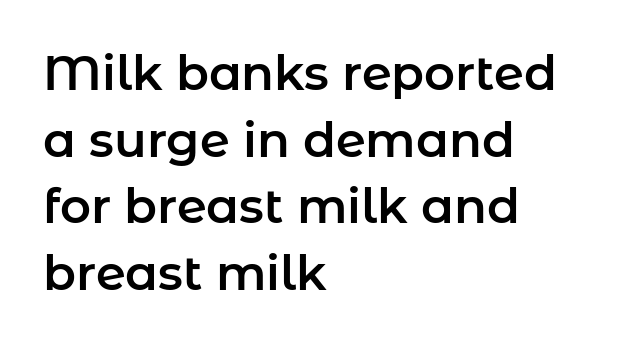
The image shows 48 px sans-serif type, upright; set left-aligned, normal line spacing (1.39x), normal letter spacing, not underlined; low stroke contrast and a medium x-height.
